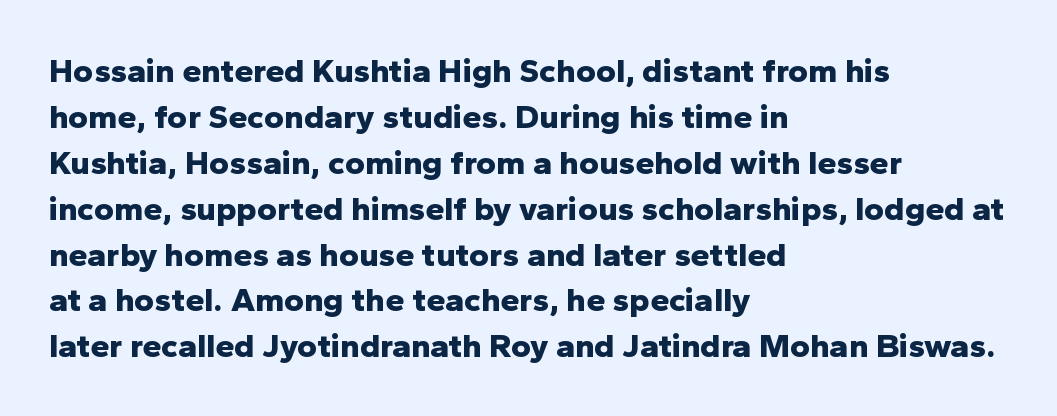
{"serif": "no", "italic": "no", "bold": "yes", "weight": "bold", "width": "normal", "stroke_contrast": "low", "x_height": "medium", "monospaced": "no", "underline": "no", "align": "left", "line_spacing": "normal", "line_spacing_ratio": 1.35, "letter_spacing": "normal", "letter_spacing_em": 0.0, "glyph_px": 34}
